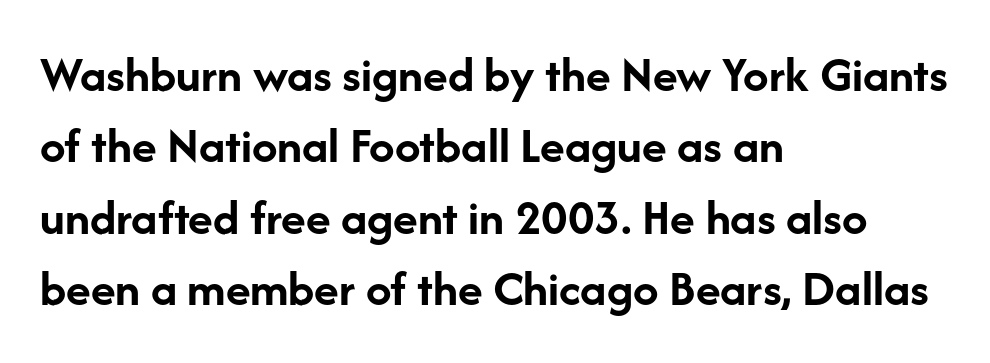
The image shows 51 px semibold sans-serif type, upright; set left-aligned, normal line spacing (1.4x), normal letter spacing, not underlined; low stroke contrast and a medium x-height.
